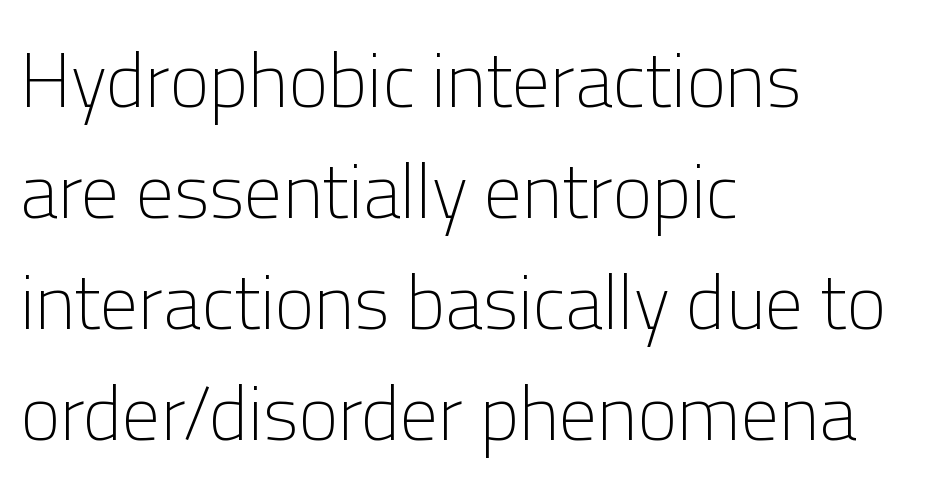
Q: Is the text bold? A: No.
Q: Is the text italic (slanted)? A: No, it is upright.
Q: Is the typeface a serif or a sans-serif typeface? A: Sans-serif.
Q: Is the text underlined? A: No.
Q: How is the paragraph aligned? A: Left-aligned.
Q: Is the spacing between letters normal or unusually wide? A: Normal.
Q: Is the spacing between lines tight, normal or loose? A: Normal.
Q: Width (condensed, normal, or wide)? A: Normal.
Q: Stroke contrast? A: Low.
Q: x-height? A: Medium.
Q: Monospaced? A: No.
